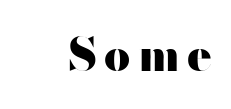
{"serif": "no", "italic": "no", "bold": "yes", "weight": "heavy", "width": "wide", "stroke_contrast": "high", "x_height": "small", "monospaced": "no", "underline": "no", "align": "right", "glyph_px": 46}
